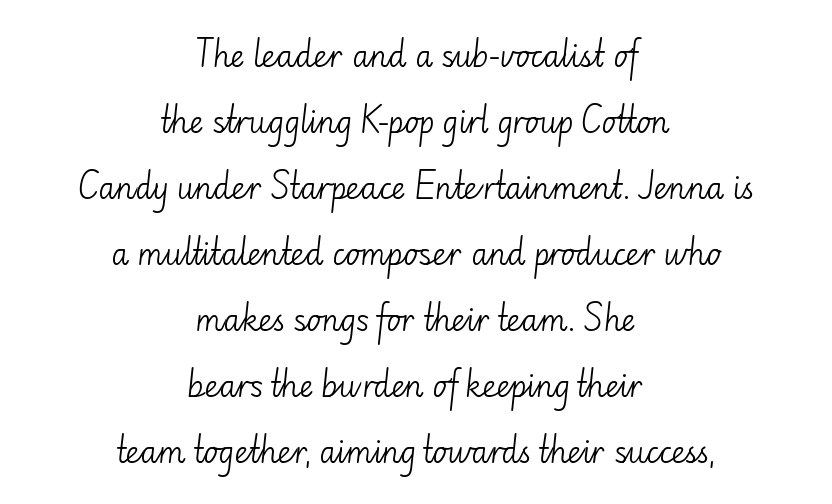
The space directly below the letters is spotless. Check where the strokes stop: nothing finishes them off — pure sans. Nobody touched the tracking dial on this one. Horizontal alignment here is central, giving a formal, balanced look. The face used here is proportionally spaced, like ordinary book or web type.
